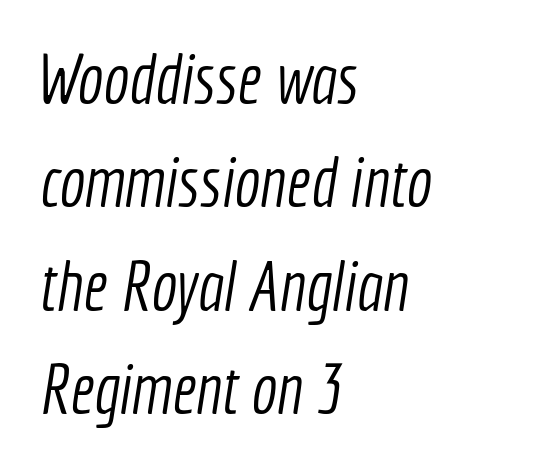
Character widths vary here, with narrow letters taking less room than wide ones. Stroke mass is kept to a normal reading level or below. Vertically, the passage feels balanced, rows spaced as you'd expect. These lines are composed in type without serifs. The zone under the glyphs is completely vacant.
